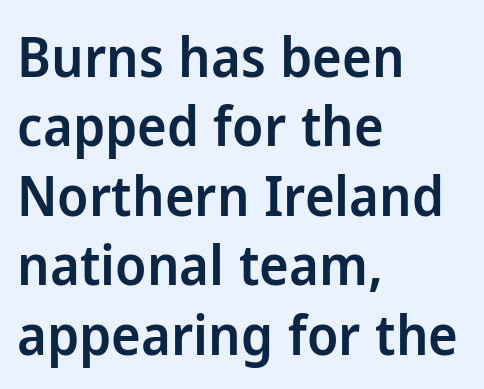
Q: Is the text bold? A: Semi-bold.
Q: Is the text italic (slanted)? A: No, it is upright.
Q: Is the typeface a serif or a sans-serif typeface? A: Sans-serif.
Q: Is the text underlined? A: No.
Q: How is the paragraph aligned? A: Left-aligned.
Q: Is the spacing between letters normal or unusually wide? A: Normal.
Q: Width (condensed, normal, or wide)? A: Normal.
Q: Stroke contrast? A: Low.
Q: x-height? A: Medium.
Q: Monospaced? A: No.
